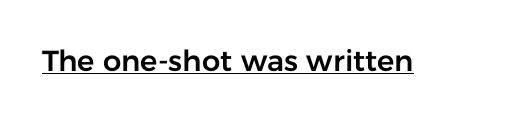
No feet cap the strokes, marking this as sans-serif type. Do the characters align in a grid? No, the font is proportional. Characters follow at the spacing the type designer built in. Glance below the letters and you will spot a drawn line. Nope, not italic — everything's standing straight.
